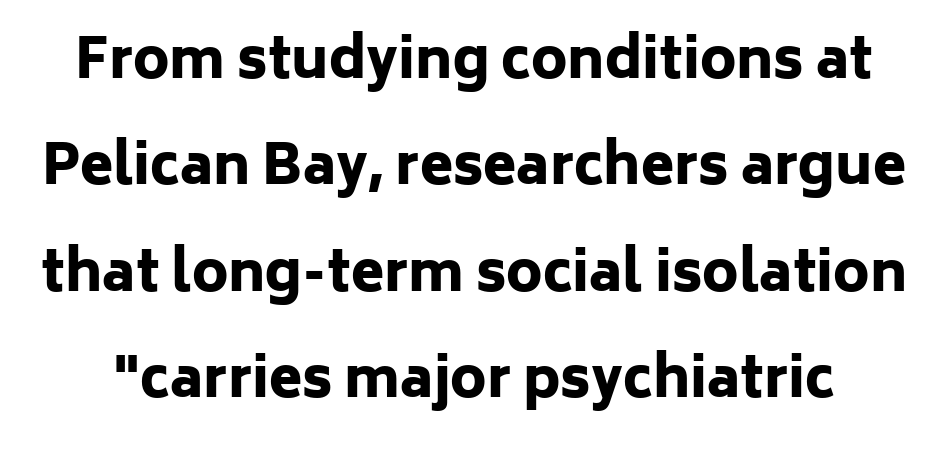
The string is rendered with underlining switched off. Font category for this specimen: sans-serif. Spacing verdict: proportional, widths tailored to each character. The characters look thick and weighty, a clear bold. These lines stand farther apart than default settings would place them. There is no visible air inserted between adjacent glyphs.
